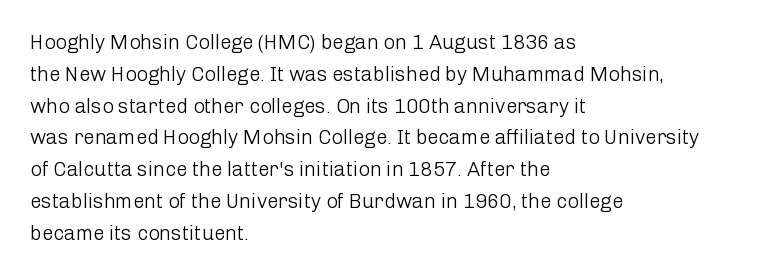
Q: Is the text bold? A: No.
Q: Is the text italic (slanted)? A: No, it is upright.
Q: Is the text underlined? A: No.
Q: How is the paragraph aligned? A: Left-aligned.
Q: Is the spacing between letters normal or unusually wide? A: Normal.
Q: Is the spacing between lines tight, normal or loose? A: Normal.
